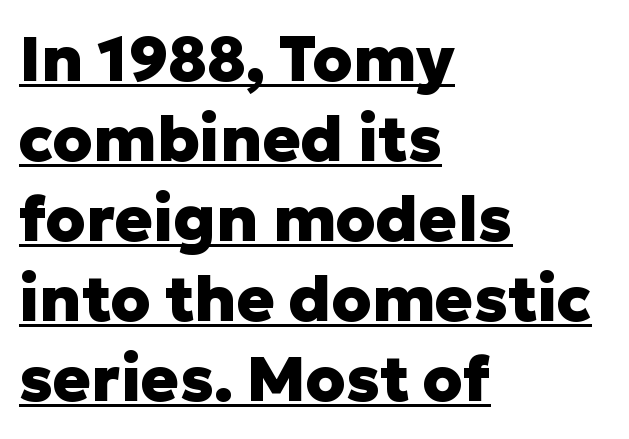
Q: Is the text bold? A: Yes.
Q: Is the text italic (slanted)? A: No, it is upright.
Q: Is the typeface a serif or a sans-serif typeface? A: Sans-serif.
Q: Is the text underlined? A: Yes.
Q: How is the paragraph aligned? A: Left-aligned.
Q: Is the spacing between letters normal or unusually wide? A: Normal.
Q: Is the spacing between lines tight, normal or loose? A: Normal.
Q: Width (condensed, normal, or wide)? A: Normal.
Q: Stroke contrast? A: Low.
Q: x-height? A: Medium.
Q: Monospaced? A: No.
